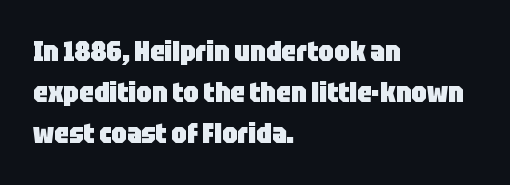
The image shows 28 px heavy, condensed sans-serif type, upright; set left-aligned, normal line spacing (1.46x), normal letter spacing, not underlined; low stroke contrast and a large x-height.
